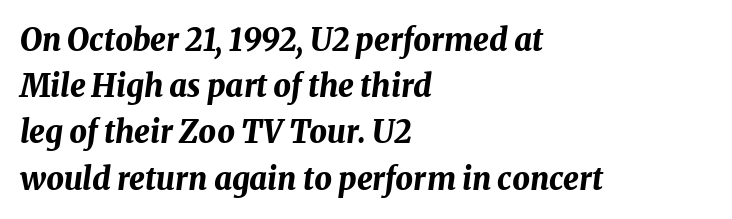
{"italic": "yes", "lean": "right", "slant_degrees": 8, "bold": "yes", "weight": "bold", "width": "normal", "stroke_contrast": "medium", "x_height": "medium", "monospaced": "no", "underline": "no", "align": "left", "line_spacing": "normal", "line_spacing_ratio": 1.49, "letter_spacing": "normal", "letter_spacing_em": 0.0, "glyph_px": 31}
